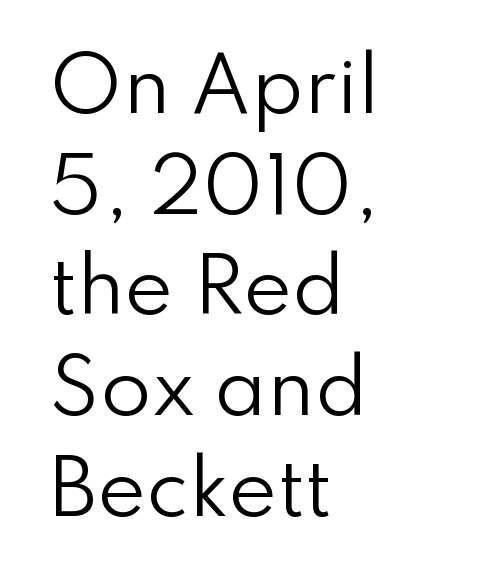
The image shows 74 px regular-weight sans-serif type, upright; set left-aligned, normal line spacing (1.36x), normal letter spacing, not underlined; low stroke contrast and a small x-height.
